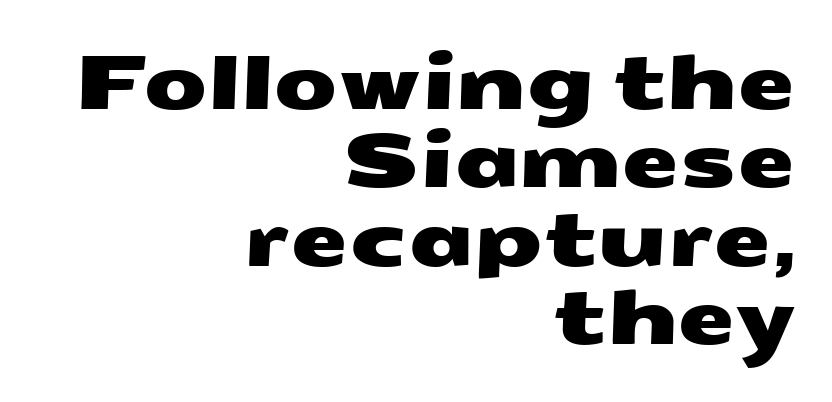
The image shows 74 px wide sans-serif type; set right-aligned, tight line spacing (1.06x), normal letter spacing, not underlined; medium stroke contrast and a medium x-height.
